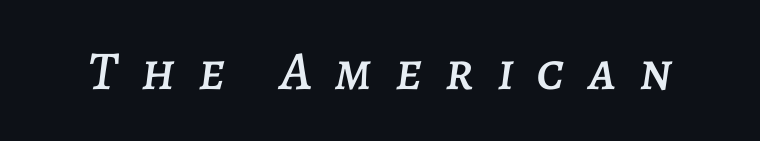
Q: Is the text italic (slanted)? A: Yes, it leans right by about 7 degrees.
Q: Is the text underlined? A: No.
Q: Is the spacing between letters normal or unusually wide? A: Unusually wide.
Q: Width (condensed, normal, or wide)? A: Normal.
Q: Stroke contrast? A: Low.
Q: x-height? A: Large.
Q: Monospaced? A: No.
